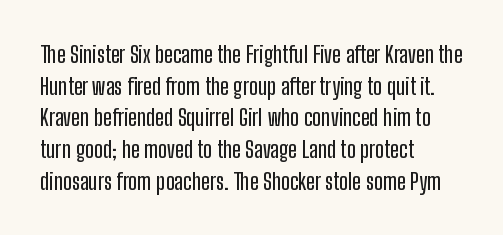
The image shows 23 px text type, upright; set left-aligned, normal line spacing (1.38x), normal letter spacing, not underlined.
